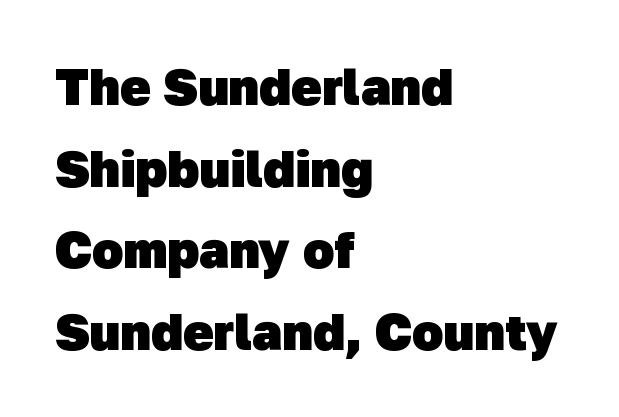
{"serif": "no", "bold": "yes", "weight": "heavy", "width": "normal", "stroke_contrast": "low", "x_height": "medium", "monospaced": "no", "underline": "no", "align": "left", "line_spacing": "normal", "line_spacing_ratio": 1.6, "letter_spacing": "normal", "letter_spacing_em": 0.0, "glyph_px": 51}
